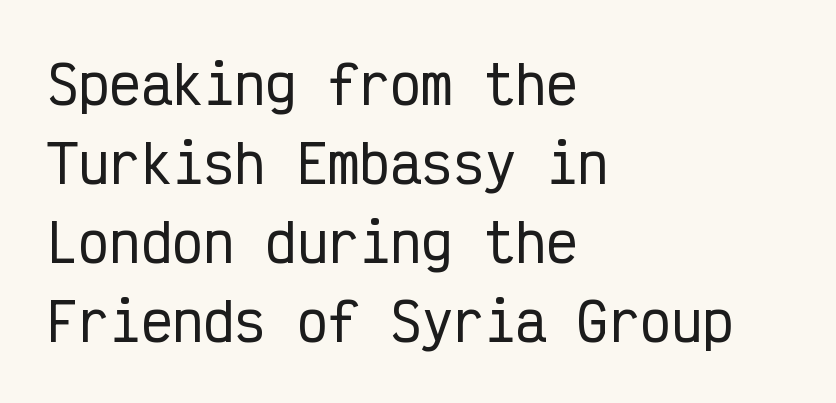
Q: Is the text italic (slanted)? A: No, it is upright.
Q: Is the typeface a serif or a sans-serif typeface? A: Sans-serif.
Q: Is the text underlined? A: No.
Q: How is the paragraph aligned? A: Left-aligned.
Q: Is the spacing between letters normal or unusually wide? A: Normal.
Q: Is the spacing between lines tight, normal or loose? A: Normal.
Q: Width (condensed, normal, or wide)? A: Condensed.
Q: Stroke contrast? A: Low.
Q: x-height? A: Medium.
Q: Monospaced? A: Yes.
